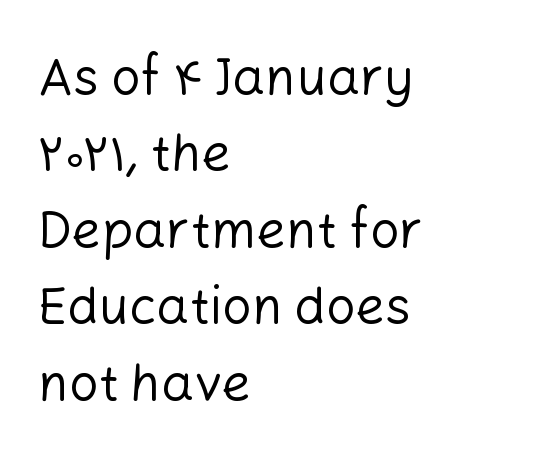
Q: Is the text bold? A: No.
Q: Is the text italic (slanted)? A: No, it is upright.
Q: Is the typeface a serif or a sans-serif typeface? A: Sans-serif.
Q: Is the text underlined? A: No.
Q: How is the paragraph aligned? A: Left-aligned.
Q: Is the spacing between letters normal or unusually wide? A: Normal.
Q: Is the spacing between lines tight, normal or loose? A: Normal.
Q: Width (condensed, normal, or wide)? A: Normal.
Q: Stroke contrast? A: Low.
Q: x-height? A: Medium.
Q: Monospaced? A: No.
